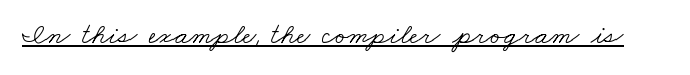
{"serif": "yes", "bold": "no", "weight": "light", "width": "wide", "stroke_contrast": "low", "x_height": "small", "monospaced": "no", "underline": "yes", "letter_spacing": "normal", "letter_spacing_em": 0.0, "glyph_px": 30}
